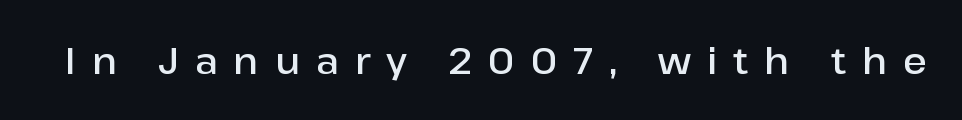
The image shows 36 px semibold sans-serif type, upright; set unusually wide letter spacing (+0.45 em), not underlined; low stroke contrast and a medium x-height.
